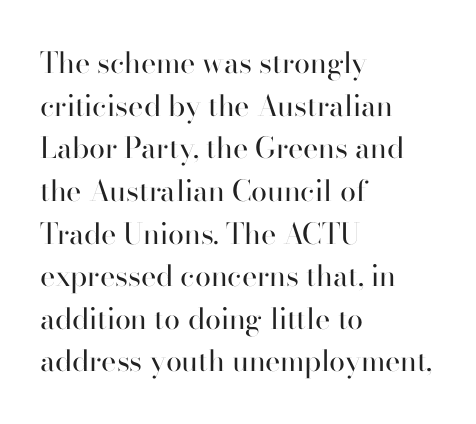
Q: Is the text bold? A: No.
Q: Is the text italic (slanted)? A: No, it is upright.
Q: Is the typeface a serif or a sans-serif typeface? A: Sans-serif.
Q: Is the text underlined? A: No.
Q: How is the paragraph aligned? A: Left-aligned.
Q: Is the spacing between letters normal or unusually wide? A: Normal.
Q: Is the spacing between lines tight, normal or loose? A: Normal.
Q: Width (condensed, normal, or wide)? A: Normal.
Q: Stroke contrast? A: High.
Q: x-height? A: Small.
Q: Monospaced? A: No.
